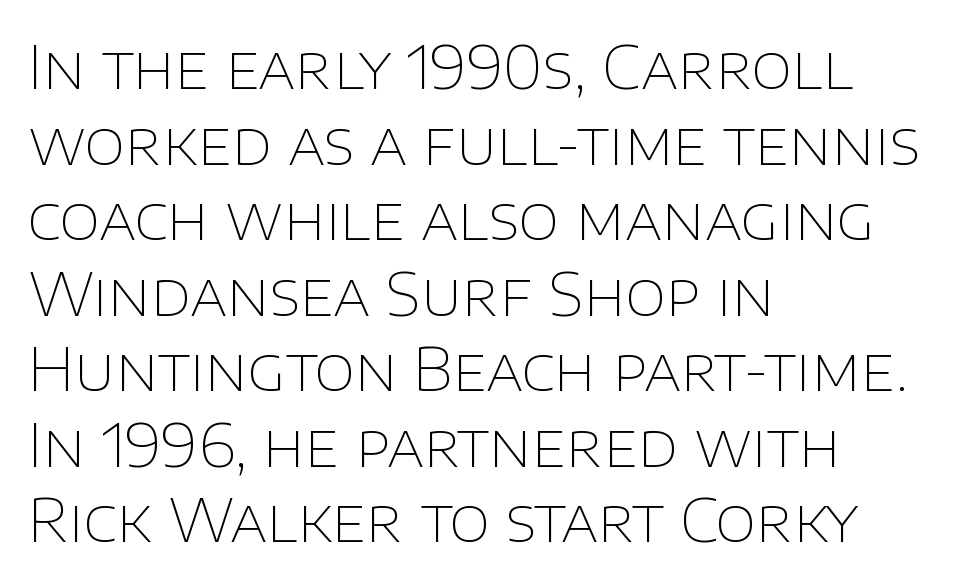
{"serif": "no", "italic": "no", "bold": "no", "weight": "thin", "width": "normal", "stroke_contrast": "low", "x_height": "large", "monospaced": "no", "underline": "no", "align": "left", "line_spacing": "normal", "line_spacing_ratio": 1.28, "letter_spacing": "normal", "letter_spacing_em": 0.0, "glyph_px": 59}
